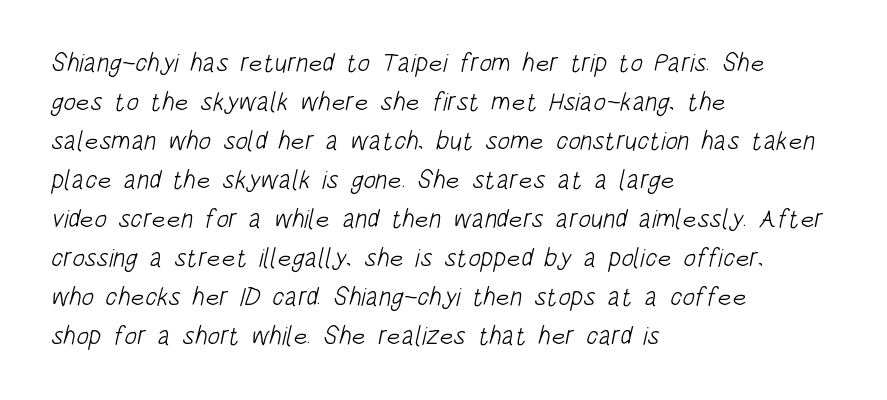
The image shows 26 px text type; set left-aligned, normal line spacing (1.5x), normal letter spacing, not underlined.
